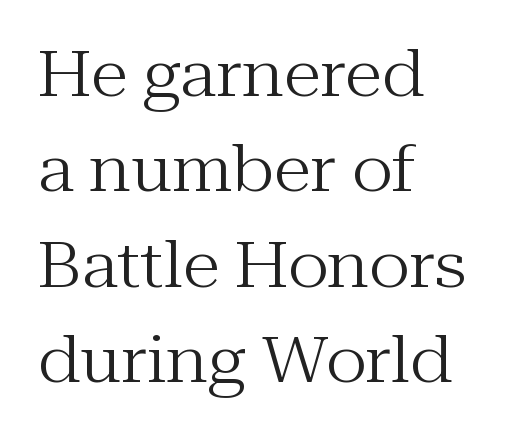
This is not heavy type; no bold has been used. A typesetter would call this proportional, since set widths differ per character. The space directly below the letters is spotless. Students, note that the glyphs here touch the page at normal intervals. Each letter's strokes conclude with small projecting serifs.
